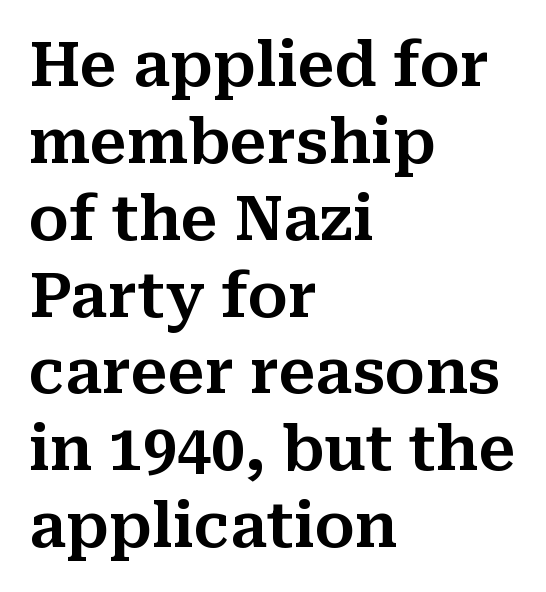
Quick note: not italic, upright. Line beginnings align vertically; line endings do not. Font category for this specimen: serif. A clean baseline with only descenders dipping below it.
